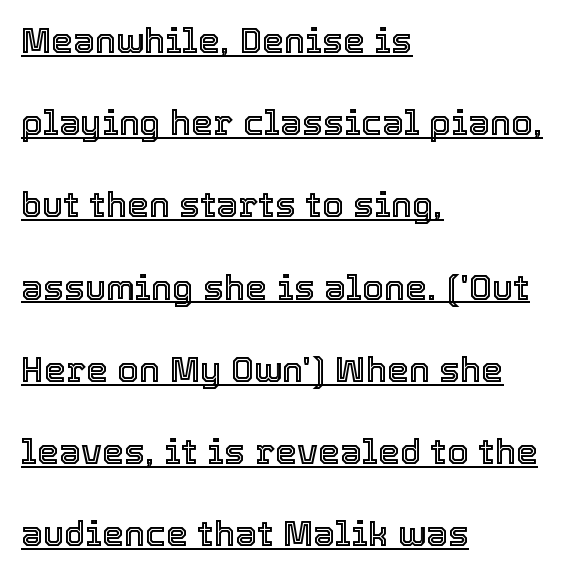
If you measured baseline to baseline, you'd find a long distance. The rendered words wear a rule along their underside. The passage shown has conventional tracking throughout. The lettering holds an erect, upright posture throughout. Here the designer chose a conventional face with non-uniform glyph widths. These lines stack with their left ends in a neat column.
